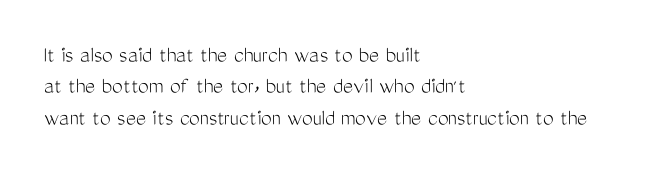
Q: Is the text bold? A: No.
Q: Is the text italic (slanted)? A: No, it is upright.
Q: Is the text underlined? A: No.
Q: How is the paragraph aligned? A: Left-aligned.
Q: Is the spacing between letters normal or unusually wide? A: Normal.
Q: Is the spacing between lines tight, normal or loose? A: Normal.
